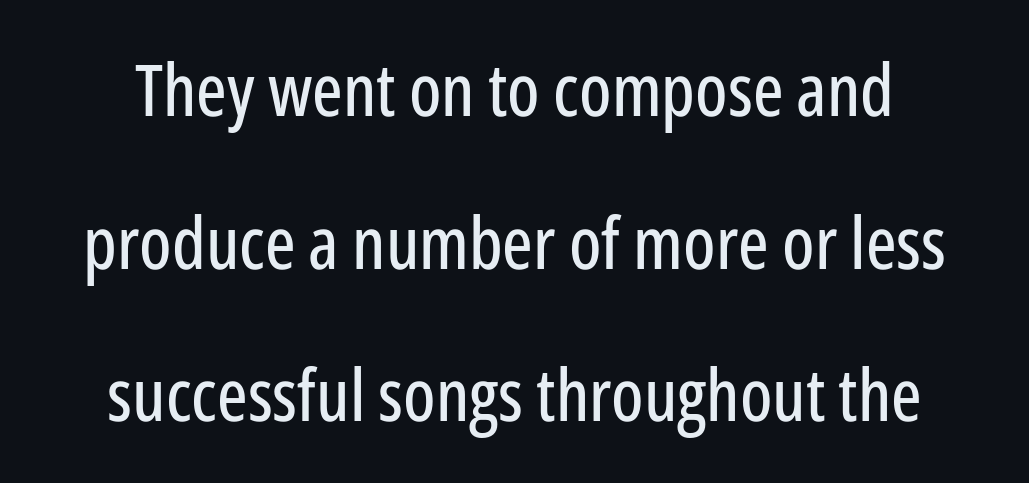
The image shows 72 px condensed sans-serif type, upright; set loose line spacing (2.12x), normal letter spacing, not underlined; low stroke contrast and a medium x-height.
